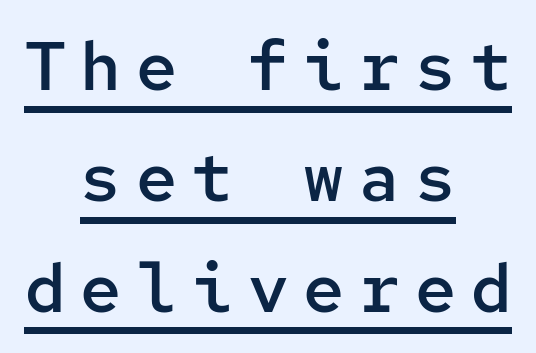
Underlined type. The glyphs have the mass of a demibold cut, below bold. Check where the strokes stop: nothing finishes them off — pure sans. Interline gaps are of average width in this sample. Honestly, the letter spacing is so wide it's the main thing you notice. This sample is center-justified, so both line endings float freely.
